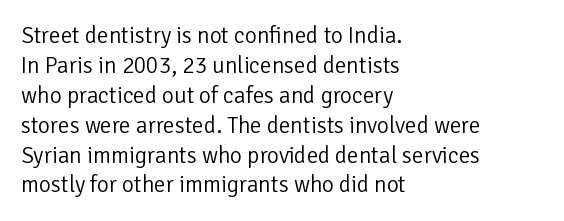
{"italic": "no", "bold": "no", "underline": "no", "align": "left", "line_spacing": "normal", "line_spacing_ratio": 1.3, "letter_spacing": "normal", "letter_spacing_em": 0.0, "glyph_px": 23}
